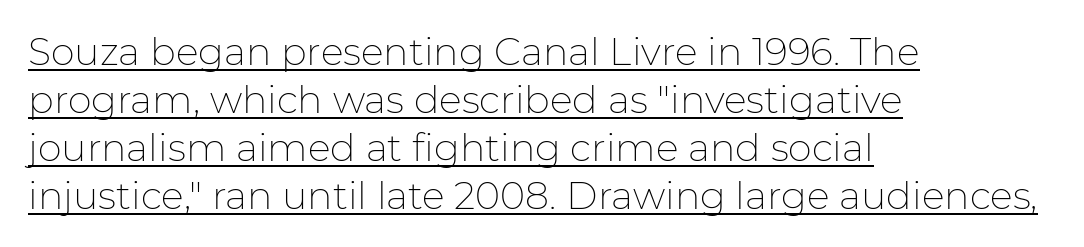
The image shows 38 px thin sans-serif type, upright; set left-aligned, normal line spacing (1.26x), normal letter spacing, underlined; low stroke contrast and a medium x-height.
